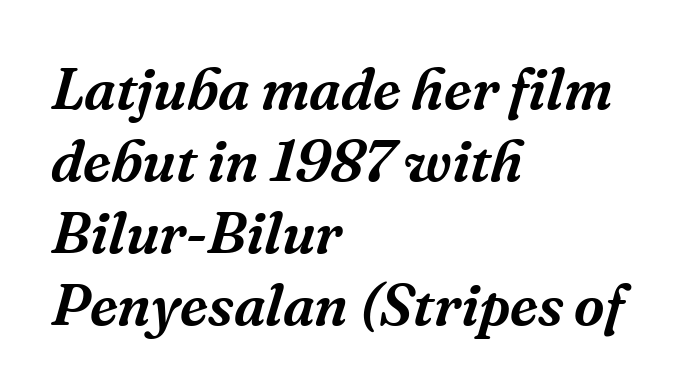
The image shows 59 px serif type, italic (leaning right); set left-aligned, line spacing 1.22x, normal letter spacing, not underlined; medium stroke contrast and a medium x-height.
